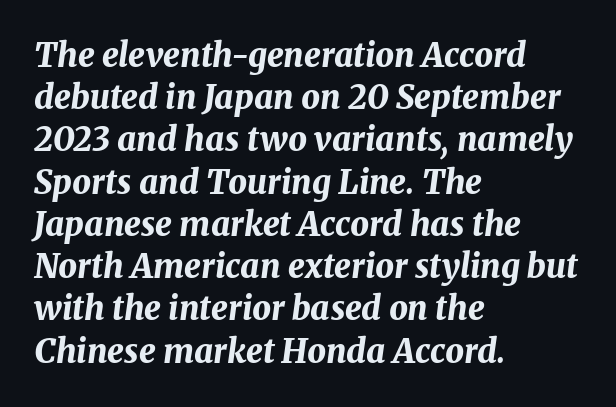
Letter spacing: default. Letters rest on an invisible, unmarked baseline. Reading down the column, the eye jumps a familiar distance to each next line. The setting favours the left margin, as ordinary paragraphs usually do. Each letter keeps its own natural width here, so spacing adapts to shape. Heavy-handed strokes throughout: this text is bold.
